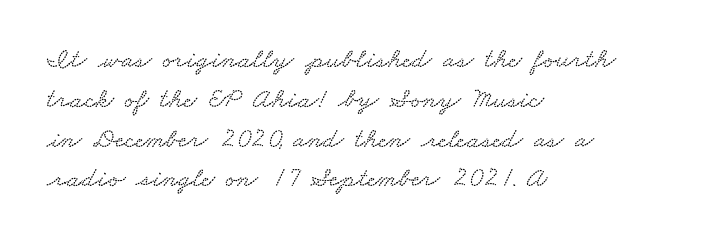
{"width": "wide", "stroke_contrast": "low", "x_height": "small", "monospaced": "no", "underline": "no", "align": "left", "line_spacing": "normal", "line_spacing_ratio": 1.42, "letter_spacing": "normal", "letter_spacing_em": 0.0, "glyph_px": 28}
